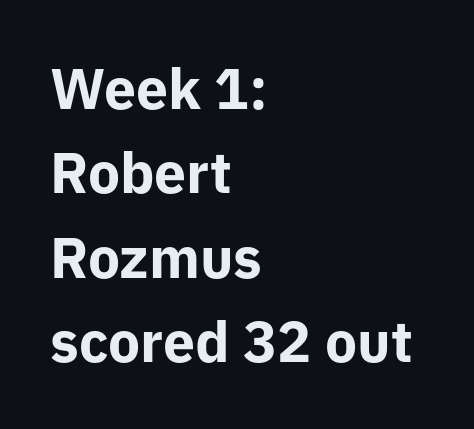
The characters display no serif detailing; their extremities are plain. Each row of text sits above clean, open space. Looks like regular typesetting: each glyph gets only the width it needs. Short note: letters normally spaced.
